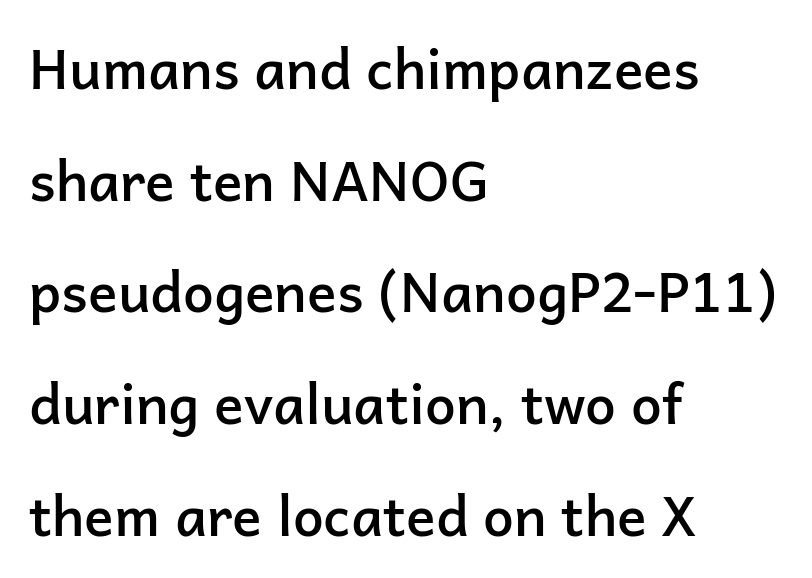
Only glyphs here, with clear space below each row. The face used here is a sans, in the tradition of grotesques and geometrics. How heavy is the stroke? Medium-heavy — a semibold, shy of bold. Tall strokes in this sample are plumb rather than angled.
